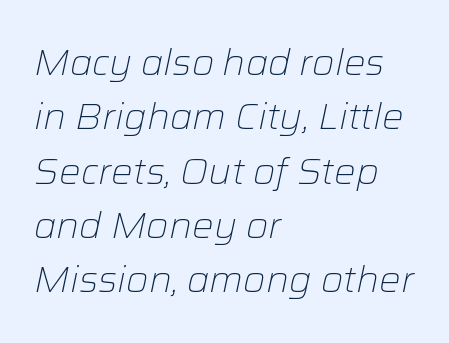
Descenders hang freely into open space. Horizontal alignment here is leftward, the default for most running prose. No extra ink here — the face is not bold. Interline gaps are of average width in this sample.
